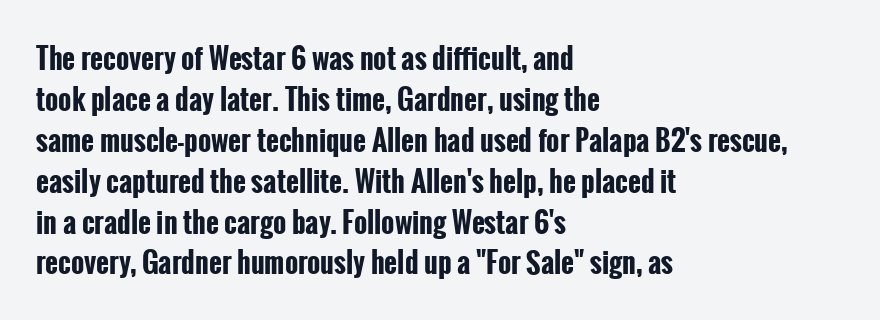
Evenly set lines give the paragraph a standard silhouette. The face used here is a sans, in the tradition of grotesques and geometrics. Line beginnings align vertically; line endings do not. Heavy-handed strokes throughout: this text is bold. The words here are not underlined.
